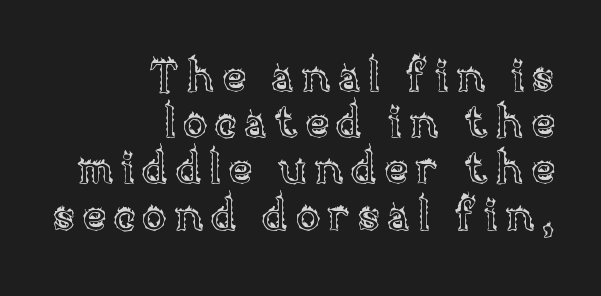
The image shows 44 px text type, upright; set right-aligned, tight line spacing (1.05x), not underlined; a large x-height.
